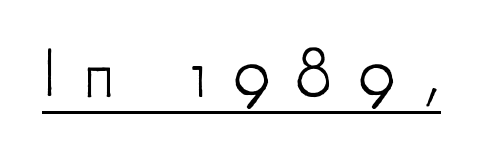
Q: Is the text bold? A: No.
Q: Is the text italic (slanted)? A: No, it is upright.
Q: Is the typeface a serif or a sans-serif typeface? A: Sans-serif.
Q: Is the text underlined? A: Yes.
Q: Is the spacing between letters normal or unusually wide? A: Unusually wide.
Q: Width (condensed, normal, or wide)? A: Condensed.
Q: Stroke contrast? A: Low.
Q: x-height? A: Small.
Q: Monospaced? A: No.
